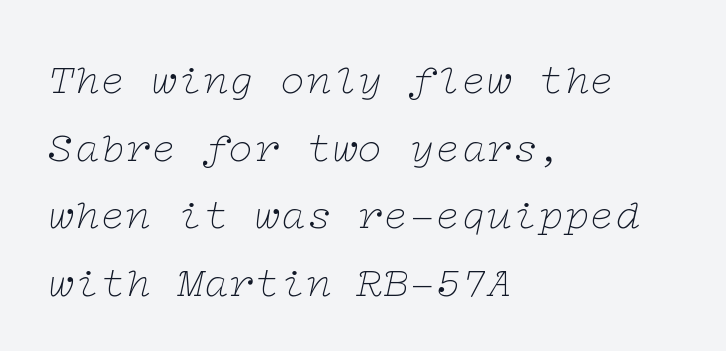
In terms of posture, this sample is oblique. Nothing unusual about the tracking: characters are spaced as the font intends. The letters carry serifs — small finishing strokes at the ends of their stems. The letters look calm and open, with moderate or lighter stems. Underline: absent. The designer left line spacing at the default.
